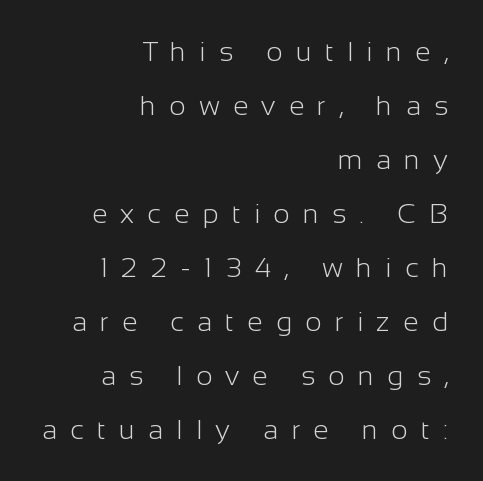
{"serif": "no", "italic": "no", "bold": "no", "weight": "light", "width": "normal", "stroke_contrast": "low", "x_height": "medium", "monospaced": "no", "underline": "no", "align": "right", "line_spacing": "loose", "line_spacing_ratio": 1.93, "letter_spacing": "wide", "letter_spacing_em": 0.47, "glyph_px": 28}
